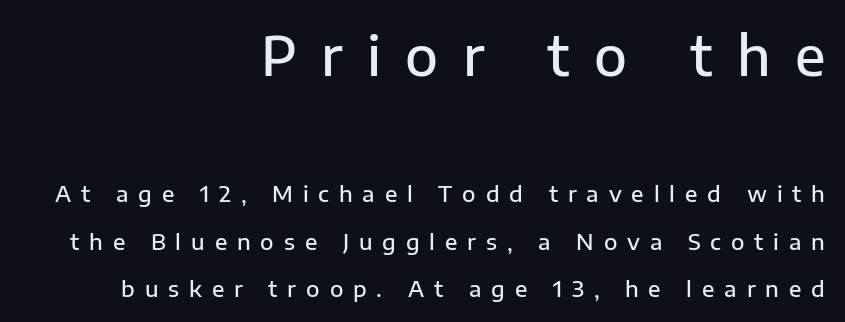
A semibold gives these letters moderate extra thickness, short of bold. In this sample the first text group is rendered at the bigger scale. Quick note: interline space is abundant. Think of a printed novel: that variable character pitch is what you see here. The space directly below the letters is spotless.
